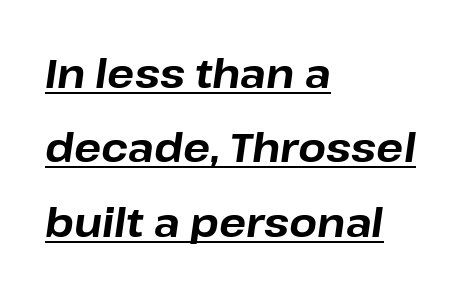
{"italic": "yes", "lean": "right", "slant_degrees": 8, "bold": "yes", "weight": "bold", "width": "normal", "stroke_contrast": "low", "x_height": "medium", "monospaced": "no", "underline": "yes", "align": "left", "line_spacing_ratio": 1.86, "letter_spacing": "normal", "letter_spacing_em": 0.0, "glyph_px": 40}
